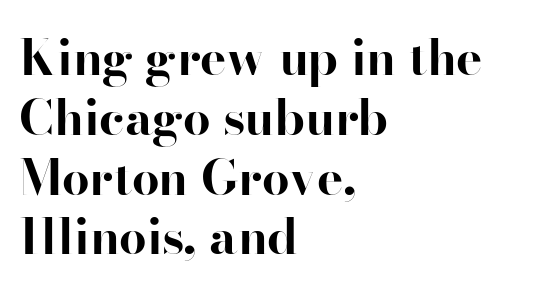
{"serif": "yes", "italic": "no", "bold": "yes", "weight": "bold", "width": "normal", "stroke_contrast": "high", "x_height": "small", "monospaced": "no", "underline": "no", "align": "left", "line_spacing_ratio": 1.22, "letter_spacing": "normal", "letter_spacing_em": 0.0, "glyph_px": 49}
